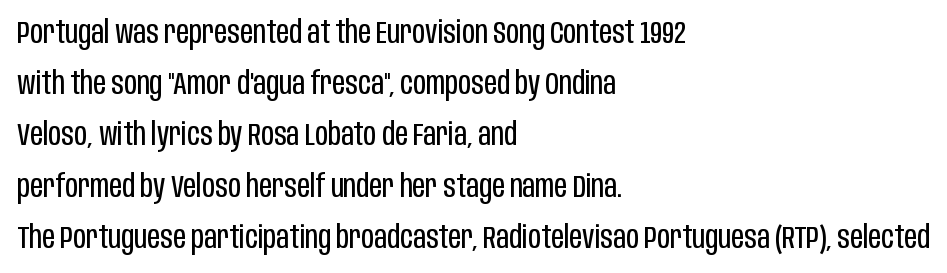
Q: Is the text bold? A: No.
Q: Is the text italic (slanted)? A: No, it is upright.
Q: Is the typeface a serif or a sans-serif typeface? A: Sans-serif.
Q: Is the text underlined? A: No.
Q: How is the paragraph aligned? A: Left-aligned.
Q: Is the spacing between letters normal or unusually wide? A: Normal.
Q: Is the spacing between lines tight, normal or loose? A: Normal.
Q: Width (condensed, normal, or wide)? A: Condensed.
Q: Stroke contrast? A: Low.
Q: x-height? A: Large.
Q: Monospaced? A: No.
